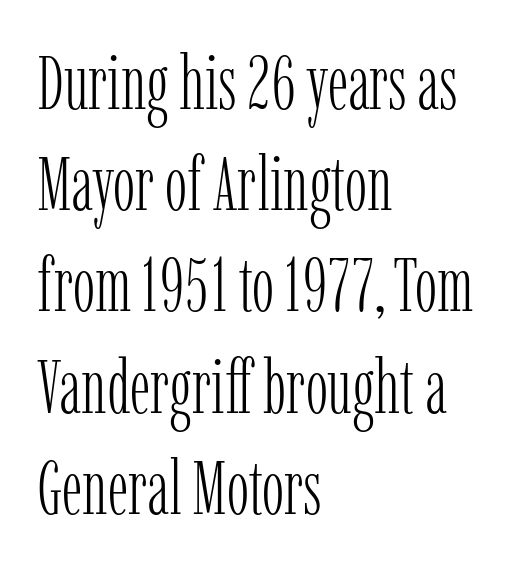
These lines are composed in type with serifs. The axis of the letterforms is exactly vertical. Weight: in the light-to-regular range. Students, note that the glyphs here touch the page at normal intervals.
